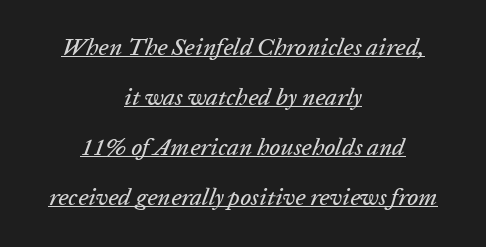
Q: Is the text italic (slanted)? A: Yes, it leans right by about 20 degrees.
Q: Is the text underlined? A: Yes.
Q: How is the paragraph aligned? A: Centered.
Q: Is the spacing between letters normal or unusually wide? A: Normal.
Q: Is the spacing between lines tight, normal or loose? A: Loose.
